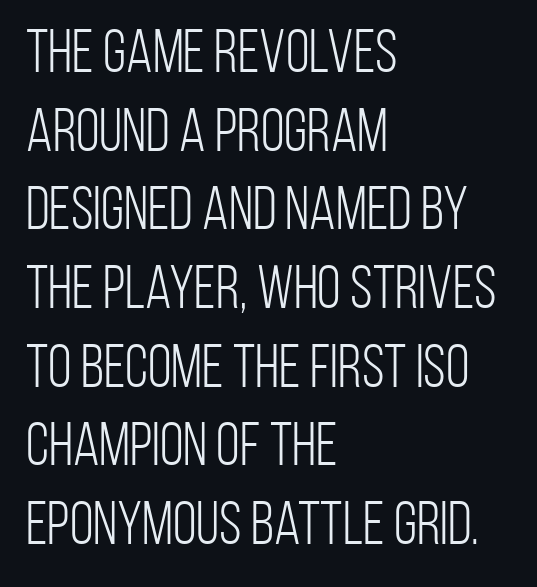
Q: Is the text bold? A: No.
Q: Is the text italic (slanted)? A: No, it is upright.
Q: Is the typeface a serif or a sans-serif typeface? A: Sans-serif.
Q: Is the text underlined? A: No.
Q: How is the paragraph aligned? A: Left-aligned.
Q: Is the spacing between letters normal or unusually wide? A: Normal.
Q: Is the spacing between lines tight, normal or loose? A: Normal.
Q: Width (condensed, normal, or wide)? A: Condensed.
Q: Stroke contrast? A: Low.
Q: x-height? A: Large.
Q: Monospaced? A: No.
